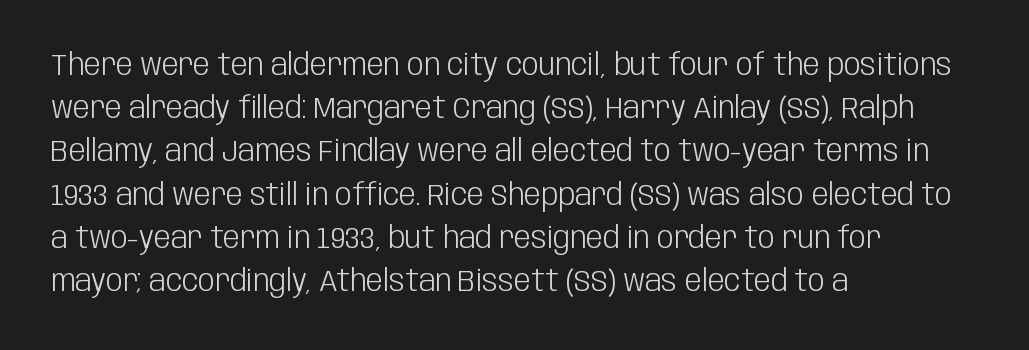
Q: Is the text bold? A: No.
Q: Is the text italic (slanted)? A: No, it is upright.
Q: Is the typeface a serif or a sans-serif typeface? A: Sans-serif.
Q: Is the text underlined? A: No.
Q: How is the paragraph aligned? A: Left-aligned.
Q: Is the spacing between letters normal or unusually wide? A: Normal.
Q: Is the spacing between lines tight, normal or loose? A: Normal.
Q: Width (condensed, normal, or wide)? A: Condensed.
Q: Stroke contrast? A: Low.
Q: x-height? A: Large.
Q: Monospaced? A: No.
